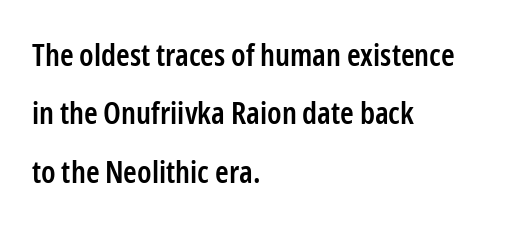
{"serif": "no", "italic": "no", "bold": "semi", "weight": "semibold", "width": "condensed", "stroke_contrast": "low", "x_height": "medium", "monospaced": "no", "underline": "no", "align": "left", "line_spacing_ratio": 1.88, "letter_spacing": "normal", "letter_spacing_em": 0.0, "glyph_px": 31}
